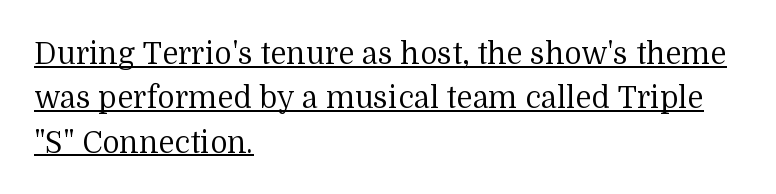
Proportional: the letters do not fall into vertical columns. Every stem runs plumb, perpendicular to the baseline. One-word summary of the alignment: left. The vertical gap from one line to the next is medium.
